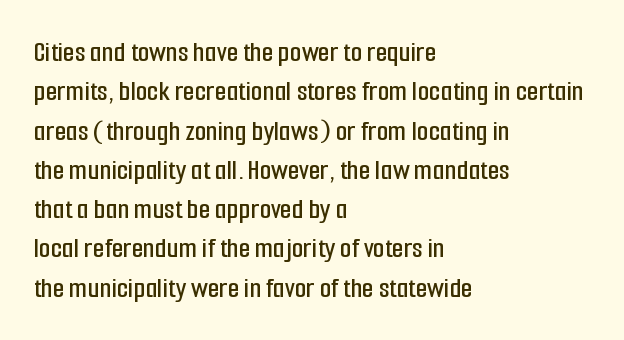
{"serif": "no", "italic": "no", "width": "condensed", "stroke_contrast": "low", "x_height": "medium", "monospaced": "no", "underline": "no", "align": "left", "line_spacing": "normal", "line_spacing_ratio": 1.31, "letter_spacing": "normal", "letter_spacing_em": 0.0, "glyph_px": 30}
